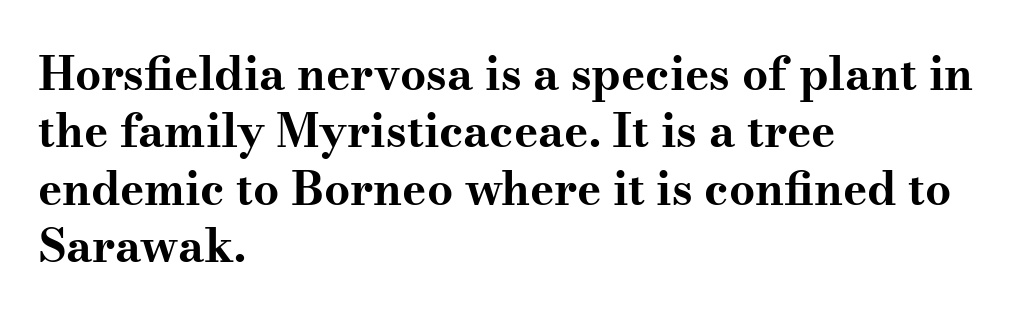
This is serif lettering, the kind often seen in printed books. Spacing verdict: proportional, widths tailored to each character. As a designer I'd log this as weight 700, bold. Notice how the passage keeps a crisp vertical edge on the left only. Vertical spacing — default.
